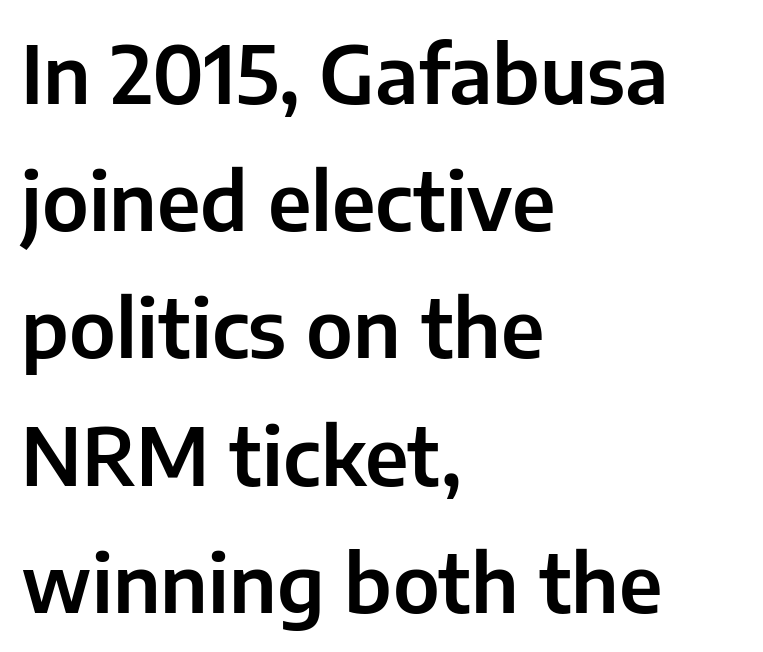
The image shows 80 px sans-serif type, upright; set left-aligned, normal line spacing (1.59x), normal letter spacing, not underlined; low stroke contrast and a medium x-height.
